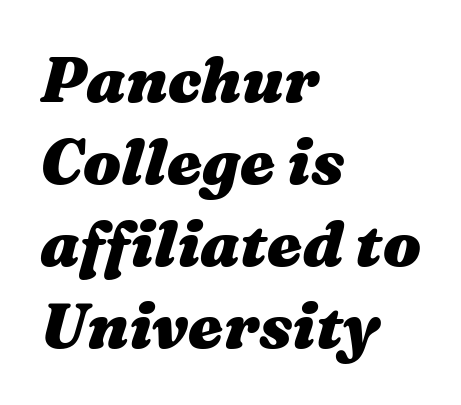
Q: Is the text bold? A: Yes.
Q: Is the text italic (slanted)? A: Yes, it leans right by about 16 degrees.
Q: Is the text underlined? A: No.
Q: How is the paragraph aligned? A: Left-aligned.
Q: Is the spacing between letters normal or unusually wide? A: Normal.
Q: Is the spacing between lines tight, normal or loose? A: Normal.
Q: Width (condensed, normal, or wide)? A: Wide.
Q: Stroke contrast? A: Medium.
Q: x-height? A: Medium.
Q: Monospaced? A: No.
